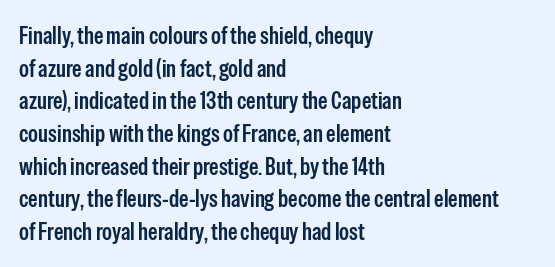
The image shows 24 px text type, upright; set left-aligned, normal line spacing (1.36x), normal letter spacing, not underlined.
